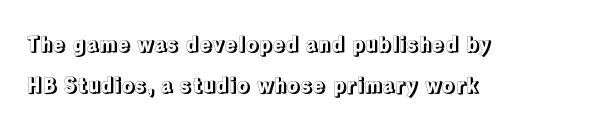
A great deal of white space separates one row of letters from the next. The passage shown is not underscored anywhere. Characters remain perfectly vertical along every line. Visually the block forms a straight wall on the left and a jagged coastline on the right.
